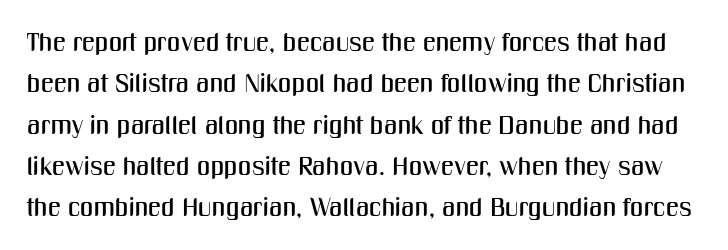
The image shows 26 px text type, upright; set normal line spacing (1.59x), normal letter spacing, not underlined.
